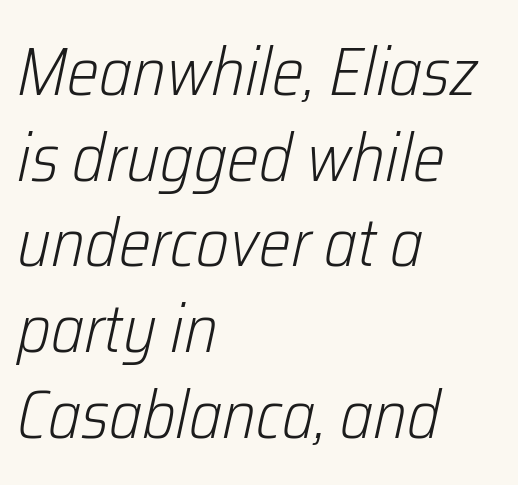
Q: Is the text bold? A: No.
Q: Is the text italic (slanted)? A: Yes, it leans right by about 12 degrees.
Q: Is the text underlined? A: No.
Q: How is the paragraph aligned? A: Left-aligned.
Q: Is the spacing between letters normal or unusually wide? A: Normal.
Q: Is the spacing between lines tight, normal or loose? A: Normal.
Q: Width (condensed, normal, or wide)? A: Condensed.
Q: Stroke contrast? A: Low.
Q: x-height? A: Medium.
Q: Monospaced? A: No.
